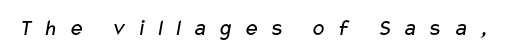
Q: Is the text bold? A: No.
Q: Is the text underlined? A: No.
Q: Is the spacing between letters normal or unusually wide? A: Unusually wide.
